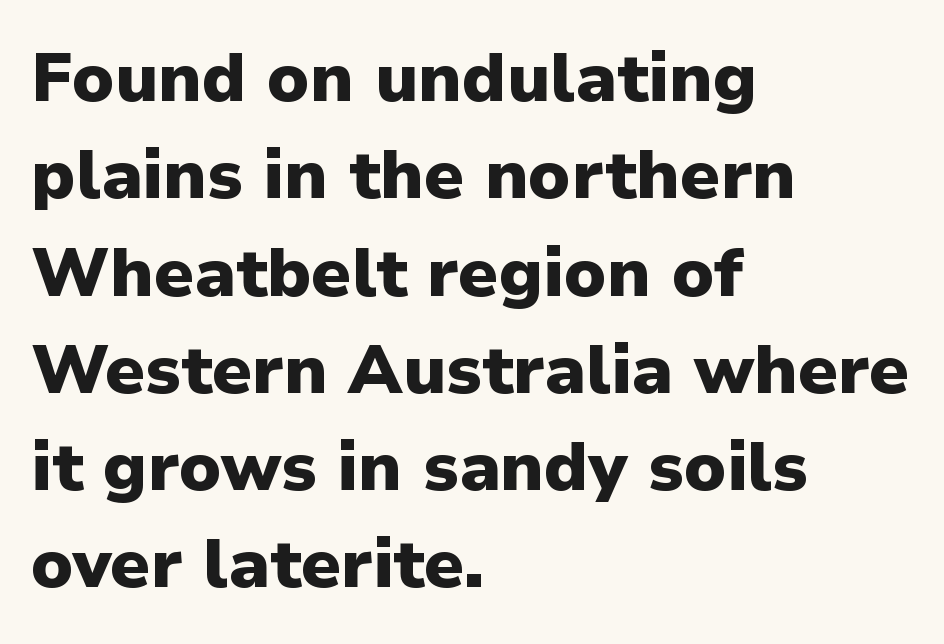
Q: Is the text bold? A: Yes.
Q: Is the text italic (slanted)? A: No, it is upright.
Q: Is the typeface a serif or a sans-serif typeface? A: Sans-serif.
Q: Is the text underlined? A: No.
Q: How is the paragraph aligned? A: Left-aligned.
Q: Is the spacing between letters normal or unusually wide? A: Normal.
Q: Is the spacing between lines tight, normal or loose? A: Normal.
Q: Width (condensed, normal, or wide)? A: Normal.
Q: Stroke contrast? A: Low.
Q: x-height? A: Medium.
Q: Monospaced? A: No.
